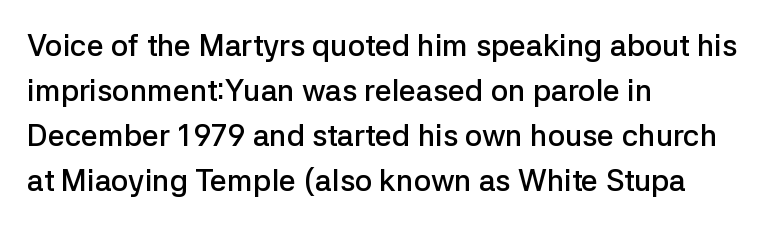
The image shows 30 px semibold sans-serif type, upright; set left-aligned, normal line spacing (1.5x), normal letter spacing, not underlined; low stroke contrast and a medium x-height.
